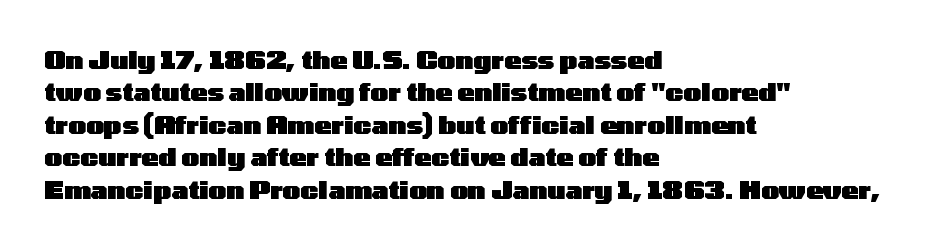
A typesetter would mark this as roman, not italic. The strokes are fattened all the way to bold. Beneath every word, the page is bare. The letters sit at their default tracking, neither squeezed nor spread. Notice how the passage keeps a crisp vertical edge on the left only. The lines sit at an ordinary, default distance from one another.
